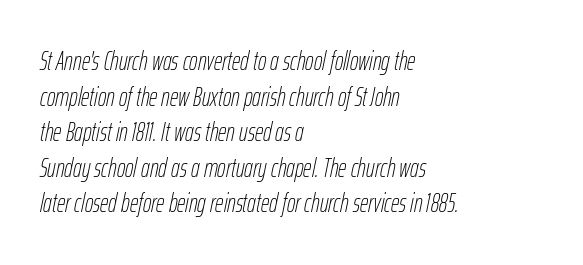
{"italic": "yes", "lean": "right", "slant_degrees": 12, "bold": "no", "underline": "no", "align": "left", "line_spacing": "normal", "line_spacing_ratio": 1.37, "letter_spacing": "normal", "letter_spacing_em": 0.0, "glyph_px": 26}
